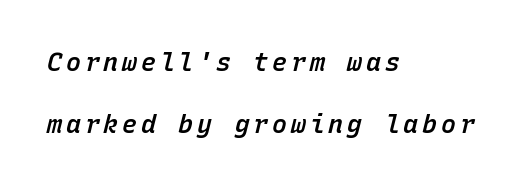
{"italic": "yes", "lean": "right", "slant_degrees": 15, "bold": "semi", "underline": "no", "align": "left", "line_spacing": "loose", "line_spacing_ratio": 2.5, "glyph_px": 25}
